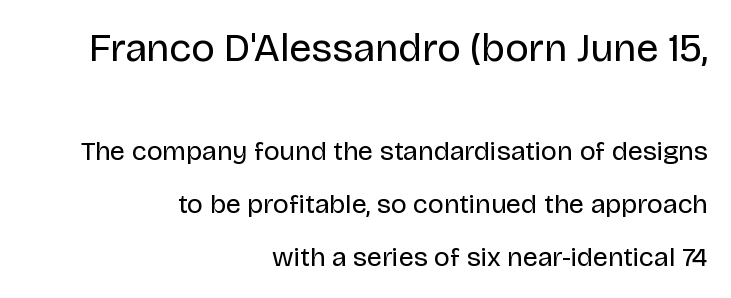
The image shows 40 px regular-weight sans-serif type, upright; set right-aligned, loose line spacing (1.97x), normal letter spacing, not underlined; the first (top) block is 1.48x larger; low stroke contrast and a large x-height.
